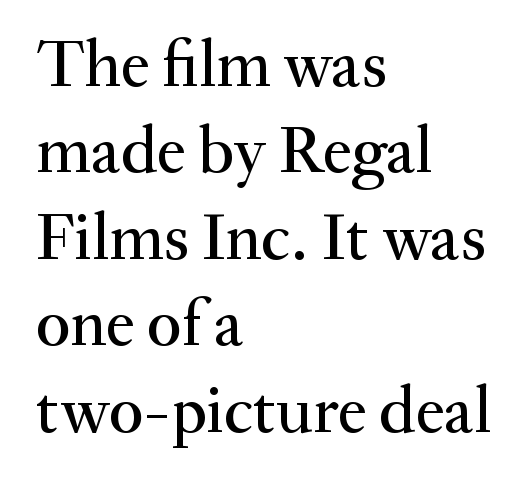
{"serif": "yes", "italic": "no", "width": "normal", "stroke_contrast": "medium", "x_height": "small", "monospaced": "no", "underline": "no", "align": "left", "line_spacing": "normal", "line_spacing_ratio": 1.31, "letter_spacing": "normal", "letter_spacing_em": 0.0, "glyph_px": 66}
